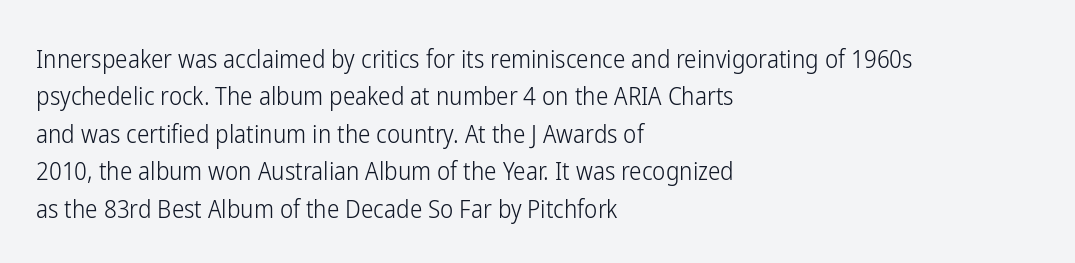
The image shows 25 px text type, upright; set left-aligned, normal line spacing (1.5x), normal letter spacing, not underlined.
